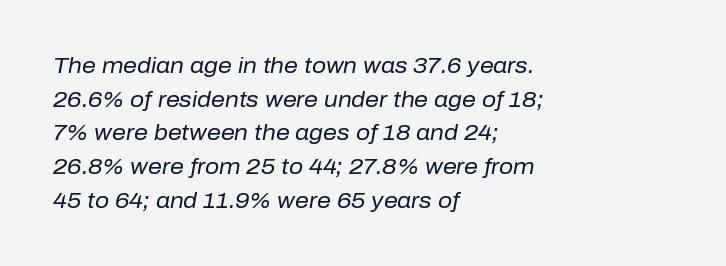
The passage shown is not underscored anywhere. When letters slant like this, we call the style italic. Normally led — the rows are evenly, conventionally spaced. Heaviness? Minimal to ordinary, like unemphasized prose.
